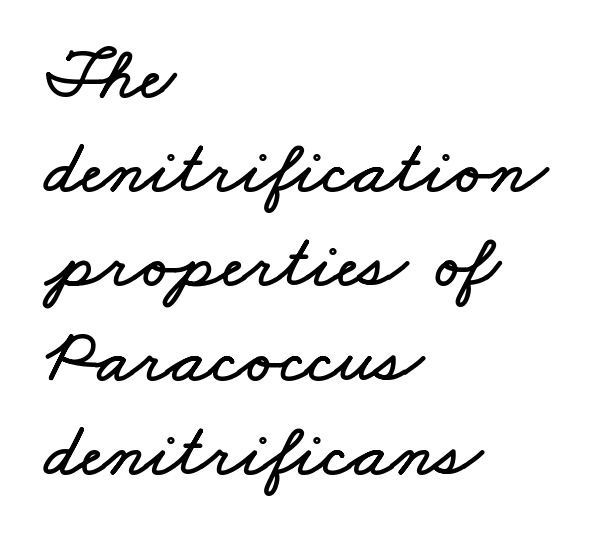
{"width": "wide", "stroke_contrast": "low", "x_height": "small", "monospaced": "no", "underline": "no", "align": "left", "line_spacing_ratio": 1.24, "letter_spacing": "normal", "letter_spacing_em": 0.0, "glyph_px": 76}
